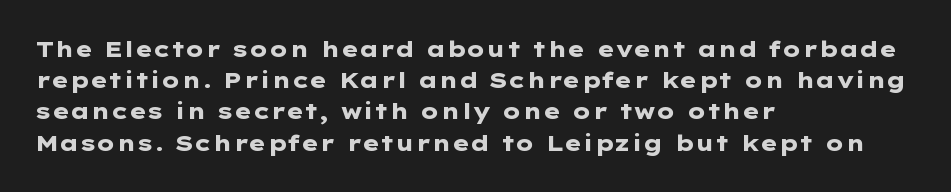
Q: Is the text bold? A: Yes.
Q: Is the text italic (slanted)? A: No, it is upright.
Q: Is the text underlined? A: No.
Q: How is the paragraph aligned? A: Left-aligned.
Q: Is the spacing between letters normal or unusually wide? A: Normal.
Q: Is the spacing between lines tight, normal or loose? A: Normal.
